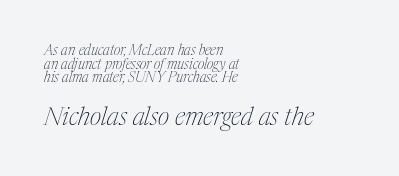
Honestly, the rows look squashed on top of each other. A clean baseline with only descenders dipping below it. No extra tracking has been applied to these lines. The typography opts for an oblique posture over an upright one. Weight: not bold — regular or lighter. Visually, the bottom section dominates because its glyphs are scaled up.
